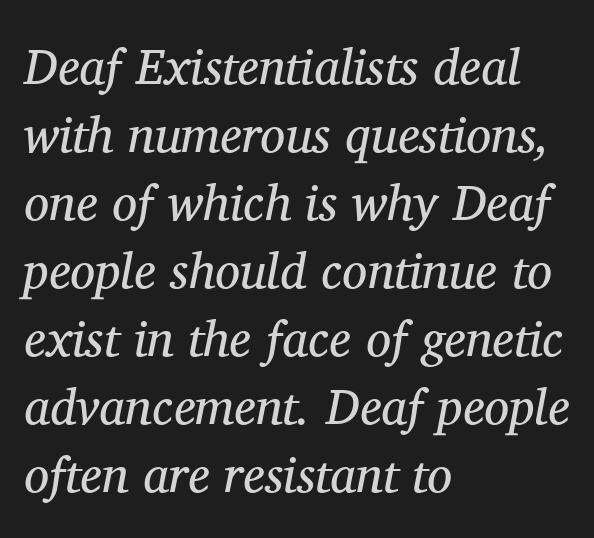
The font's italic variant was chosen for this text. No word sits above an underline. Is the type heavy? It reads as light-to-regular instead. How would I describe the line gaps? Plain and ordinary. Which margin do the lines hug? The left one — the right edge is uneven.
